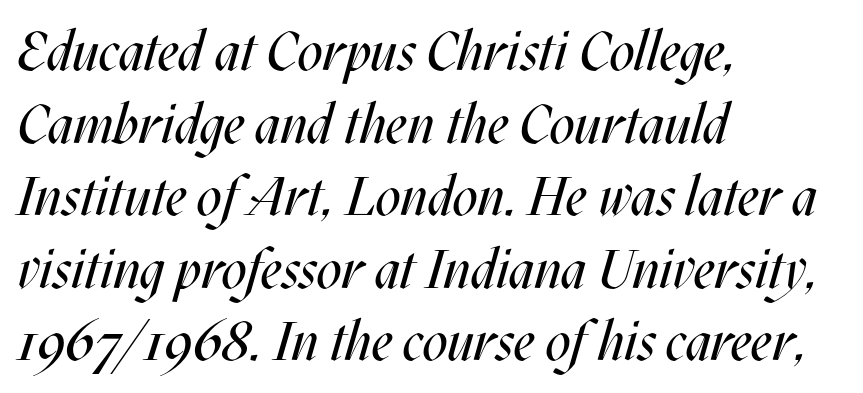
The image shows 55 px regular-weight, condensed type, italic (leaning right); set left-aligned, normal line spacing (1.32x), normal letter spacing, not underlined; medium stroke contrast and a large x-height.
